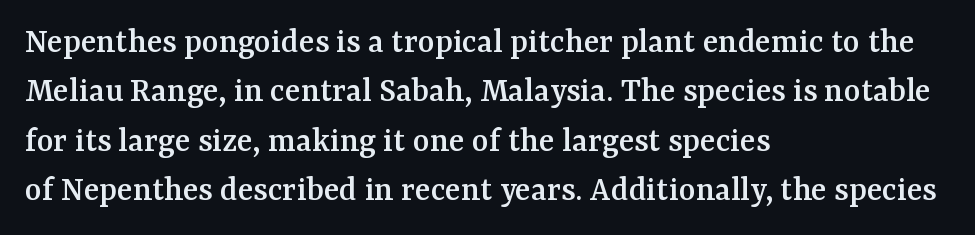
Tracking here is standard; glyphs follow each other at the usual distance. Quick note: interline space is typical. Line starts are locked; line ends wander. This sample has the flowing, uneven cadence of proportional lettering. Italic? Not at all — the glyphs are vertical. Type without underlining.
